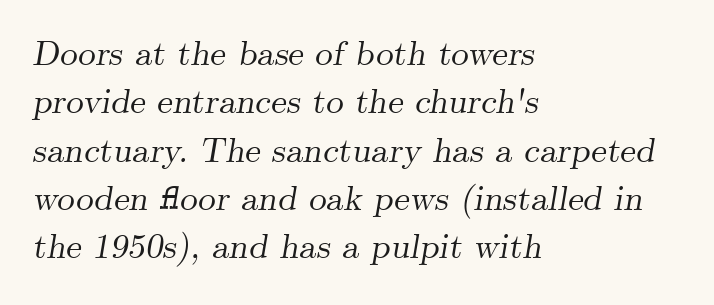
Words float on clear page, feet unadorned. Is this a fixed-width face? No — the glyphs have proportional, varying widths. The designer went with a serif here, giving each stem small feet. The passage shown leans; its letterforms are oblique. Visually the block forms a straight wall on the left and a jagged coastline on the right.
